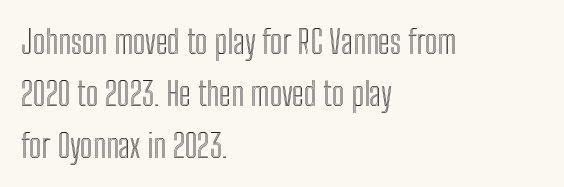
Q: Is the text italic (slanted)? A: No, it is upright.
Q: Is the text underlined? A: No.
Q: How is the paragraph aligned? A: Left-aligned.
Q: Is the spacing between letters normal or unusually wide? A: Normal.
Q: Is the spacing between lines tight, normal or loose? A: Normal.
Q: Width (condensed, normal, or wide)? A: Condensed.
Q: x-height? A: Medium.
Q: Monospaced? A: No.
